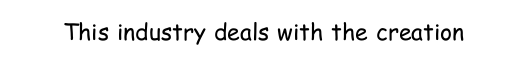
The type is set solid horizontally, with unmodified tracking. Words float on clear page, feet unadorned. A quiet, ordinary-to-light weight characterises the typeface. The type sits square on the baseline with zero lean.
